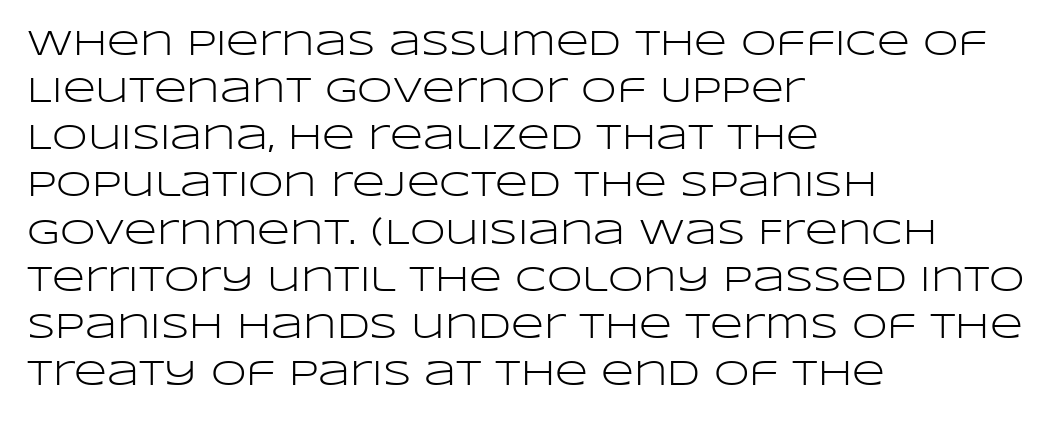
Q: Is the text bold? A: No.
Q: Is the text italic (slanted)? A: No, it is upright.
Q: Is the typeface a serif or a sans-serif typeface? A: Sans-serif.
Q: Is the text underlined? A: No.
Q: How is the paragraph aligned? A: Left-aligned.
Q: Is the spacing between letters normal or unusually wide? A: Normal.
Q: Is the spacing between lines tight, normal or loose? A: Normal.
Q: Width (condensed, normal, or wide)? A: Wide.
Q: Stroke contrast? A: Low.
Q: x-height? A: Large.
Q: Monospaced? A: No.
